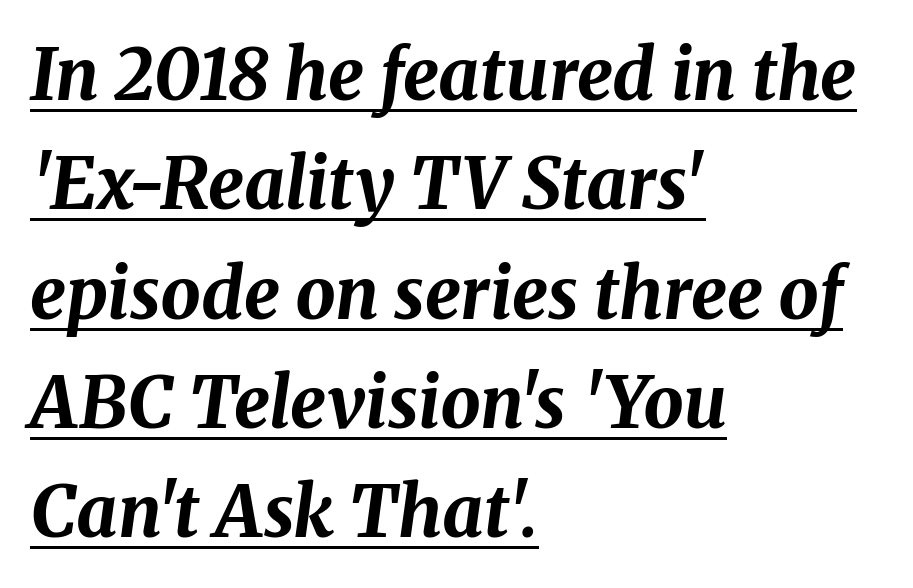
Whoever set this chose a conventional vertical rhythm. It's the slanting kind of type. Proportional: the letters do not fall into vertical columns. Spacing between characters is what you'd get straight out of the box.
